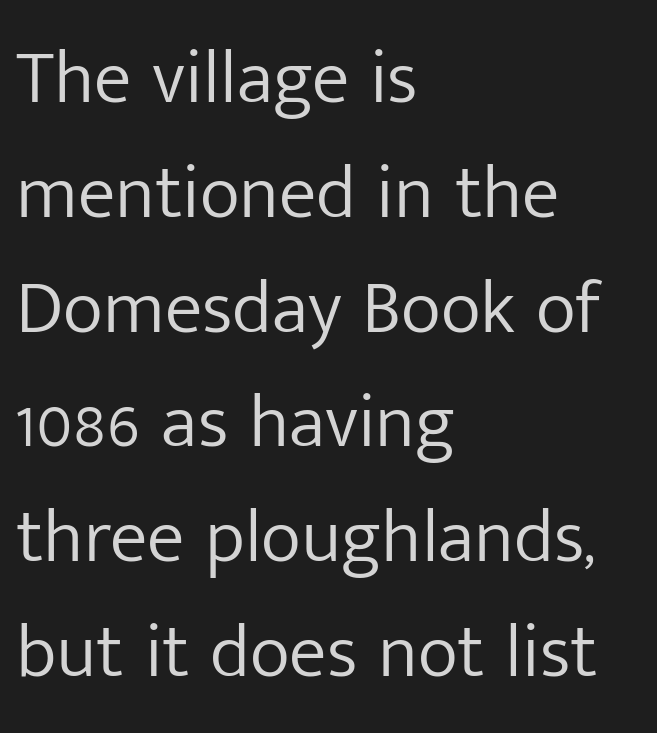
{"serif": "no", "italic": "no", "bold": "no", "weight": "light", "width": "normal", "stroke_contrast": "low", "x_height": "medium", "monospaced": "no", "underline": "no", "align": "left", "line_spacing": "normal", "line_spacing_ratio": 1.51, "letter_spacing": "normal", "letter_spacing_em": 0.0, "glyph_px": 76}
